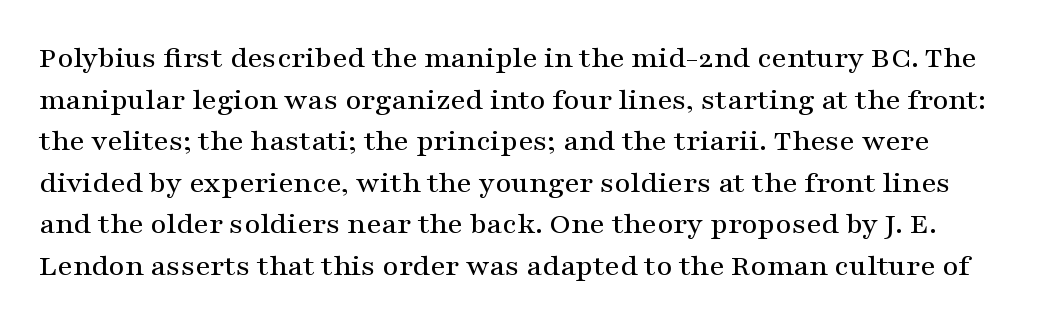
Q: Is the text italic (slanted)? A: No, it is upright.
Q: Is the typeface a serif or a sans-serif typeface? A: Serif.
Q: Is the text underlined? A: No.
Q: Is the spacing between letters normal or unusually wide? A: Normal.
Q: Is the spacing between lines tight, normal or loose? A: Normal.
Q: Width (condensed, normal, or wide)? A: Wide.
Q: Stroke contrast? A: Medium.
Q: x-height? A: Medium.
Q: Monospaced? A: No.
